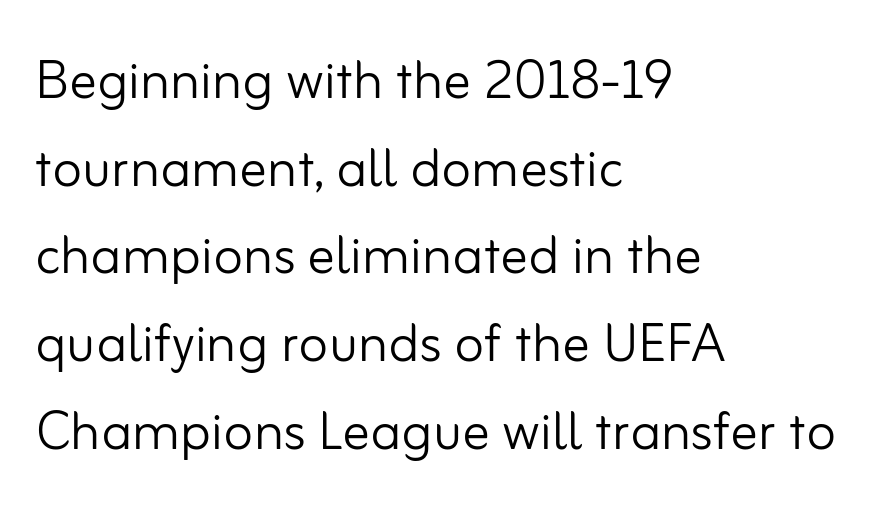
The image shows 69 px light sans-serif type, upright; set left-aligned, normal line spacing (1.27x), normal letter spacing, not underlined; low stroke contrast and a small x-height.
